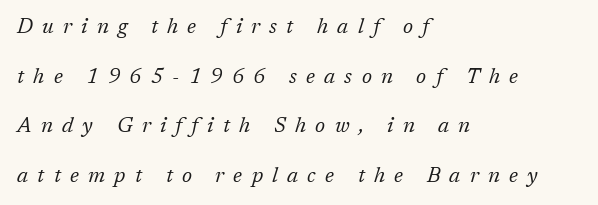
This sample uses an oblique cut, with every glyph tilted off the vertical. Bold? No — there's no thickening of the strokes. The words here are not underlined. The line-height multiplier appears high, well above default. Short note: letters widely spaced.
